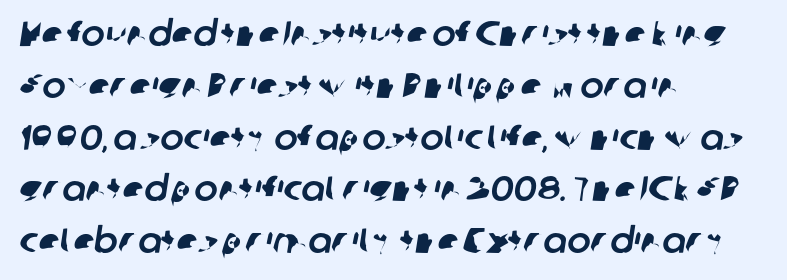
The image shows 35 px sans-serif type; set left-aligned, normal line spacing (1.48x), normal letter spacing, not underlined; low stroke contrast and a medium x-height.
